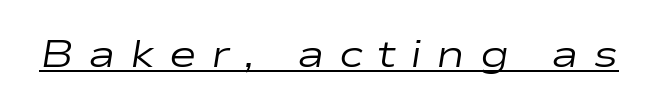
Q: Is the text bold? A: No.
Q: Is the text italic (slanted)? A: Yes, it leans right by about 9 degrees.
Q: Is the text underlined? A: Yes.
Q: Is the spacing between letters normal or unusually wide? A: Unusually wide.
Q: Width (condensed, normal, or wide)? A: Wide.
Q: Stroke contrast? A: Low.
Q: x-height? A: Medium.
Q: Monospaced? A: No.
